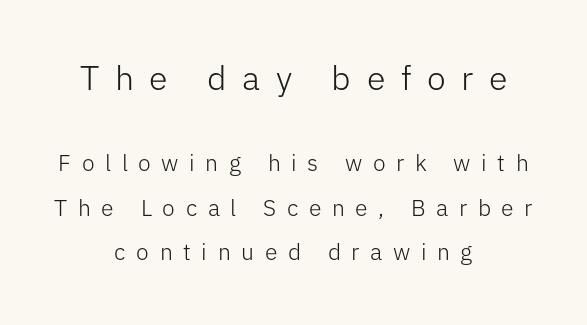
The image shows 34 px light sans-serif type, upright; set centered, loose line spacing (1.94x), unusually wide letter spacing (+0.46 em), not underlined; the first (top) block is 1.48x larger; low stroke contrast and a medium x-height.
